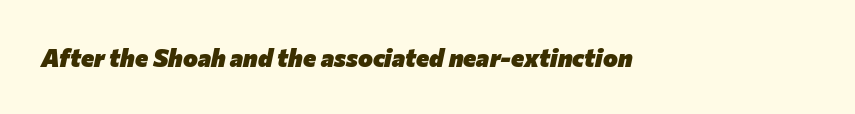
Letters rest on an invisible, unmarked baseline. Compared with typical body copy, the letter spacing here is the same. Rendered with sloped, italic letterforms. Students, this is bold: see how much ink each stroke carries.
